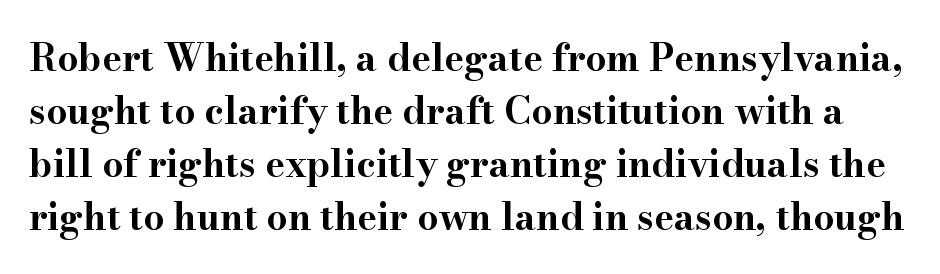
Strokes here are thick enough to call this a true bold. The designer left line spacing at the default. The letters advance in unequal steps, a hallmark of proportional type. The face used here is seriffed, in the tradition of book romans.
